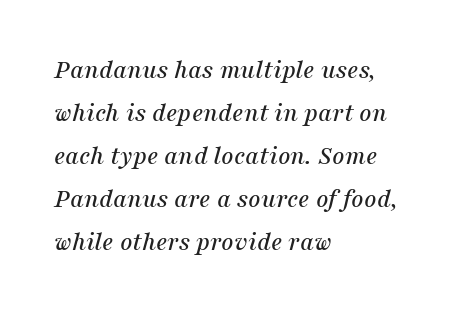
These lines stack with their left ends in a neat column. Students, note that the glyphs here touch the page at normal intervals. Style check: oblique. Only glyphs here, with clear space below each row.
